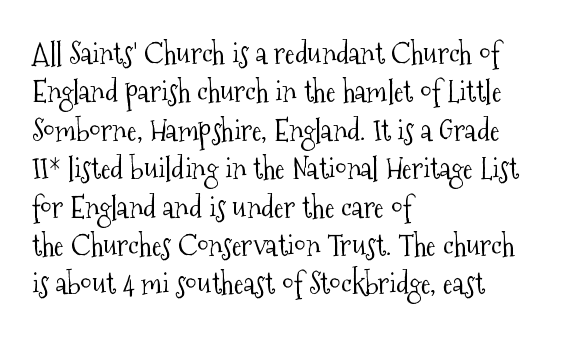
This rendering employs a face with finishing strokes, i.e., a serif. Decoration check: the copy has no underline. The gaps between neighbouring characters are ordinary and unremarkable. The type sits square on the baseline with zero lean. These lines are set flush left with a ragged right edge.
